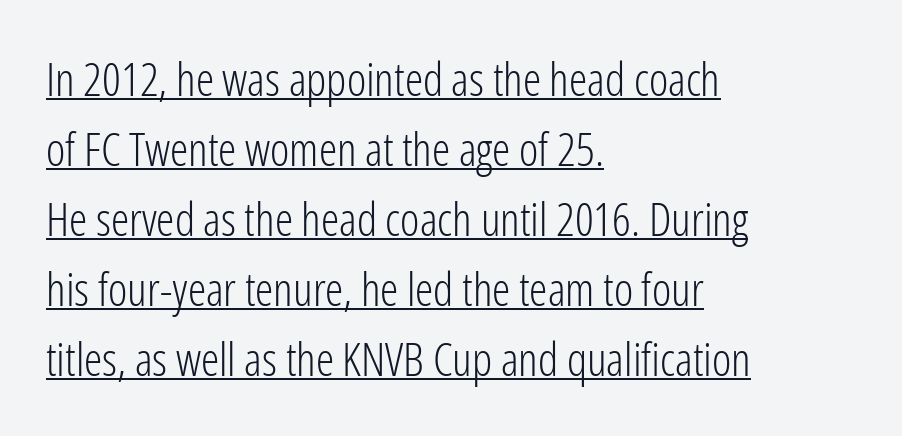
The passage shown is underscored from start to finish. These lines are set flush left with a ragged right edge. This sample uses plain, unmodified letter spacing. Is the stroke heavy? The answer is a plain regular-or-lighter.
